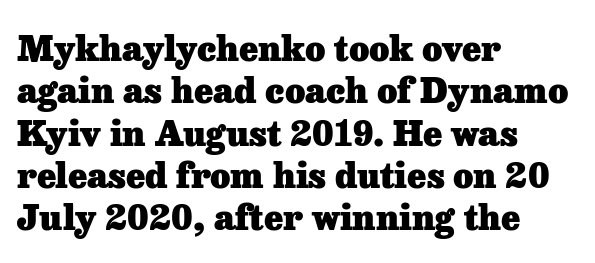
The image shows 35 px heavy serif type, upright; set left-aligned, line spacing 1.21x, normal letter spacing, not underlined; low stroke contrast and a medium x-height.
